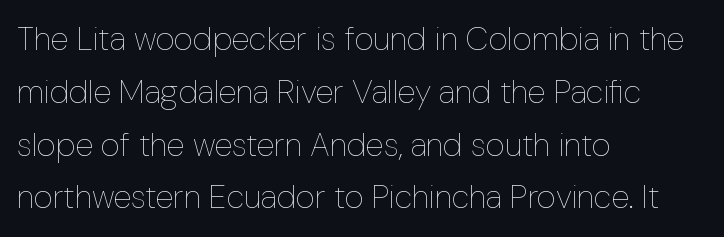
Standard letterfit; no display-style spreading of the glyphs. No word sits above an underline. Here the designer chose a conventional face with non-uniform glyph widths. Heft: none added — not bold.
